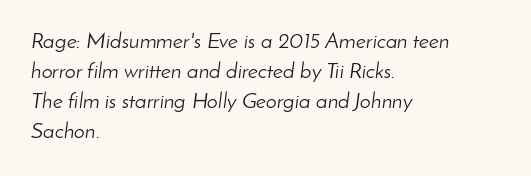
The image shows 22 px text type, italic (leaning right); set left-aligned, normal line spacing (1.37x), normal letter spacing, not underlined.
